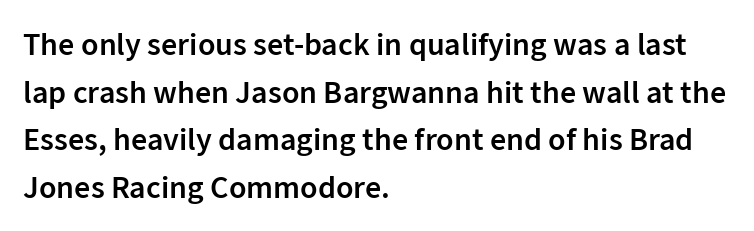
The image shows 32 px semibold sans-serif type, upright; set left-aligned, normal line spacing (1.49x), normal letter spacing, not underlined; low stroke contrast and a medium x-height.
